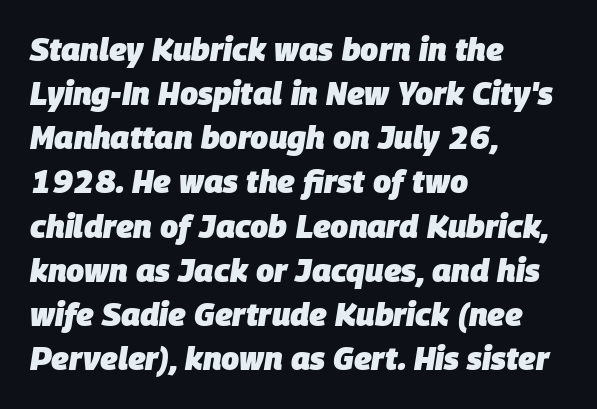
Q: Is the text bold? A: Yes.
Q: Is the text italic (slanted)? A: Yes, it leans right by about 9 degrees.
Q: Is the text underlined? A: No.
Q: How is the paragraph aligned? A: Left-aligned.
Q: Is the spacing between letters normal or unusually wide? A: Normal.
Q: Is the spacing between lines tight, normal or loose? A: Normal.
Q: Width (condensed, normal, or wide)? A: Normal.
Q: Stroke contrast? A: Low.
Q: x-height? A: Large.
Q: Monospaced? A: No.
